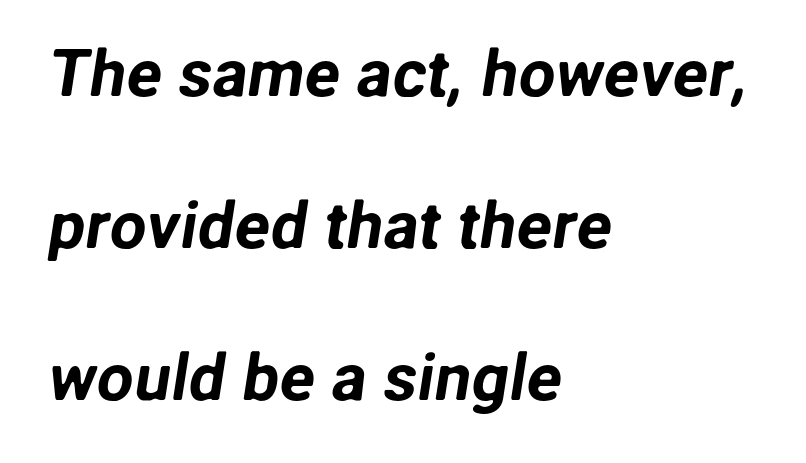
The image shows 66 px sans-serif type; set left-aligned, loose line spacing (2.3x), normal letter spacing, not underlined; low stroke contrast and a medium x-height.
